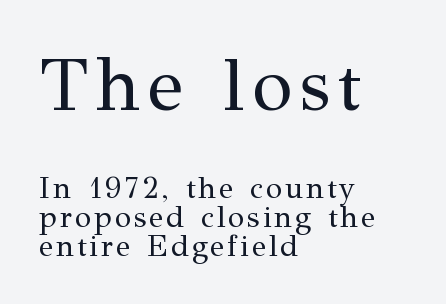
The image shows 74 px regular-weight serif type, upright; set left-aligned, tight line spacing (0.96x), not underlined; the first (top) block is 2.47x larger; medium stroke contrast and a medium x-height.
